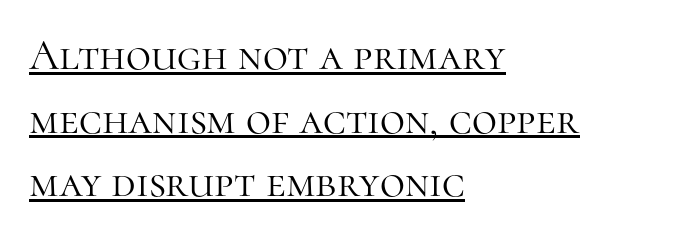
{"serif": "yes", "italic": "no", "bold": "no", "weight": "light", "width": "normal", "stroke_contrast": "high", "x_height": "medium", "monospaced": "no", "underline": "yes", "align": "left", "line_spacing": "normal", "line_spacing_ratio": 1.48, "letter_spacing": "normal", "letter_spacing_em": 0.0, "glyph_px": 43}
